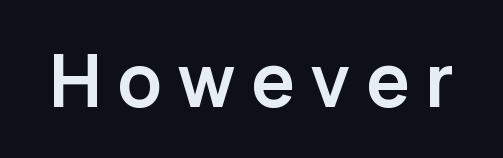
The image shows 73 px semibold sans-serif type, upright; set unusually wide letter spacing (+0.21 em), not underlined; low stroke contrast and a medium x-height.
